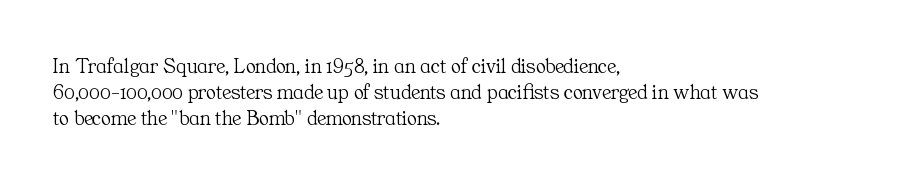
{"italic": "no", "bold": "no", "underline": "no", "align": "left", "line_spacing": "normal", "line_spacing_ratio": 1.25, "letter_spacing": "normal", "letter_spacing_em": 0.0, "glyph_px": 21}
